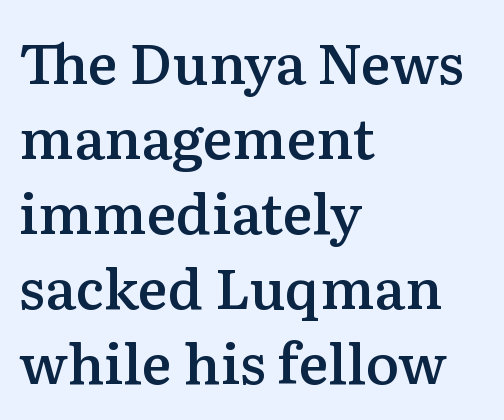
Q: Is the text bold? A: Semi-bold.
Q: Is the text italic (slanted)? A: No, it is upright.
Q: Is the typeface a serif or a sans-serif typeface? A: Serif.
Q: Is the text underlined? A: No.
Q: How is the paragraph aligned? A: Left-aligned.
Q: Is the spacing between letters normal or unusually wide? A: Normal.
Q: Is the spacing between lines tight, normal or loose? A: Normal.
Q: Width (condensed, normal, or wide)? A: Normal.
Q: Stroke contrast? A: Medium.
Q: x-height? A: Medium.
Q: Monospaced? A: No.
